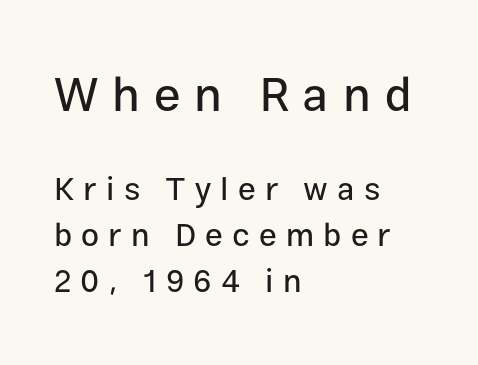
The image shows 48 px sans-serif type, upright; set left-aligned, normal line spacing (1.44x), unusually wide letter spacing (+0.29 em), not underlined; the first (top) block is 1.5x larger; low stroke contrast and a medium x-height.
